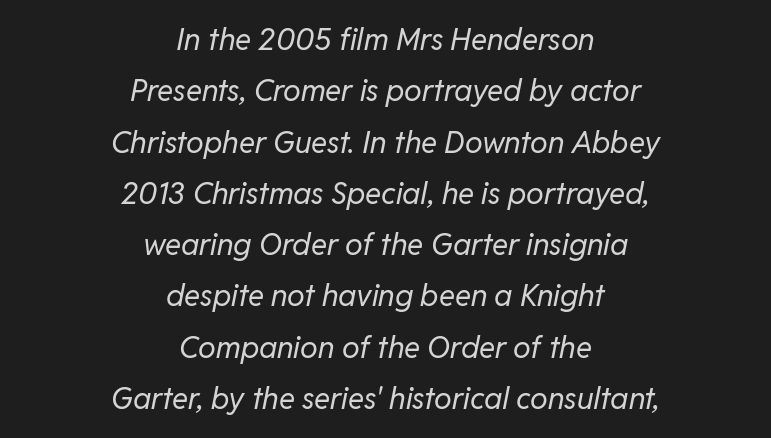
{"italic": "yes", "lean": "right", "slant_degrees": 11, "bold": "no", "weight": "regular", "width": "normal", "stroke_contrast": "low", "x_height": "medium", "monospaced": "no", "underline": "no", "align": "center", "line_spacing_ratio": 1.71, "letter_spacing": "normal", "letter_spacing_em": 0.0, "glyph_px": 30}
